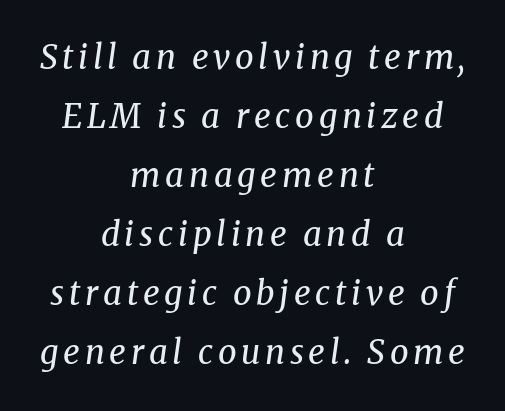
The image shows 33 px regular-weight serif type, italic (leaning right); set centered, line spacing 1.79x, not underlined; medium stroke contrast and a medium x-height.
